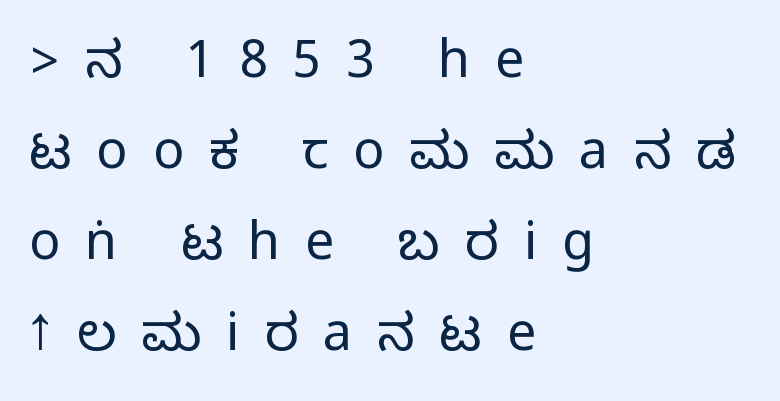
The image shows 52 px condensed sans-serif type, upright; set left-aligned, line spacing 1.75x, unusually wide letter spacing (+0.48 em), not underlined; medium stroke contrast.
